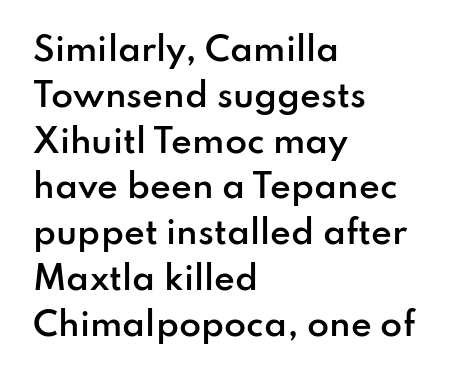
The image shows 32 px semibold sans-serif type, upright; set left-aligned, normal line spacing (1.43x), normal letter spacing, not underlined; low stroke contrast and a small x-height.
